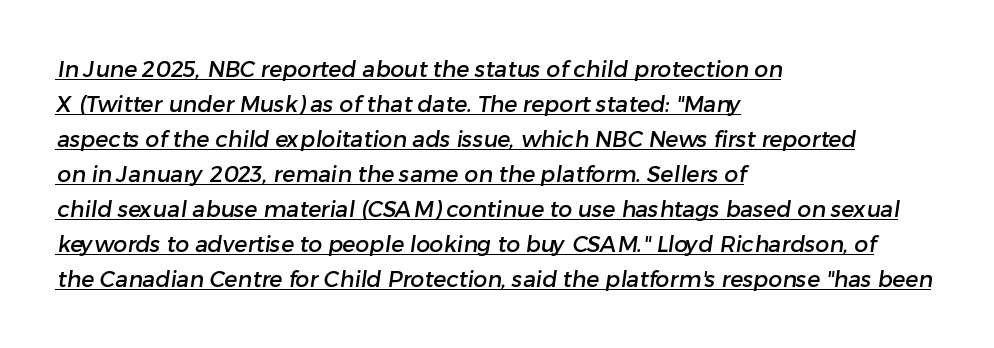
The image shows 22 px text type; set left-aligned, normal line spacing (1.59x), normal letter spacing, underlined.
